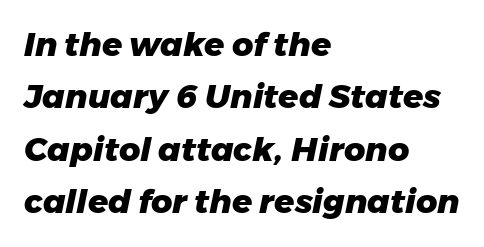
{"italic": "yes", "lean": "right", "slant_degrees": 11, "bold": "yes", "weight": "heavy", "width": "normal", "stroke_contrast": "low", "x_height": "medium", "monospaced": "no", "underline": "no", "align": "left", "line_spacing": "normal", "line_spacing_ratio": 1.59, "letter_spacing": "normal", "letter_spacing_em": 0.0, "glyph_px": 33}
